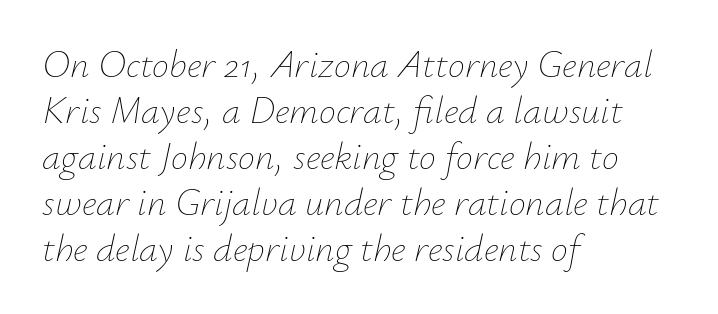
{"italic": "yes", "lean": "right", "slant_degrees": 12, "bold": "no", "weight": "thin", "width": "normal", "stroke_contrast": "low", "x_height": "small", "monospaced": "no", "underline": "no", "align": "left", "line_spacing_ratio": 1.21, "letter_spacing": "normal", "letter_spacing_em": 0.0, "glyph_px": 38}
